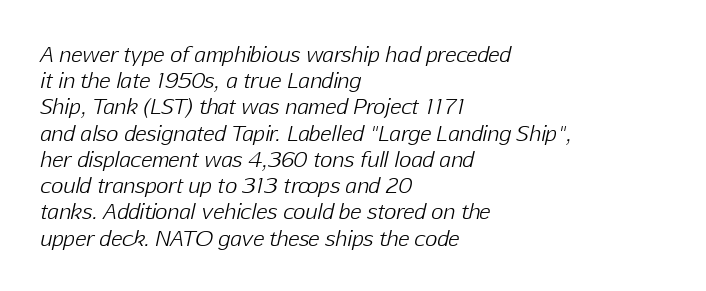
Q: Is the text bold? A: No.
Q: Is the text italic (slanted)? A: Yes, it leans right by about 12 degrees.
Q: Is the text underlined? A: No.
Q: How is the paragraph aligned? A: Left-aligned.
Q: Is the spacing between letters normal or unusually wide? A: Normal.
Q: Is the spacing between lines tight, normal or loose? A: Normal.
